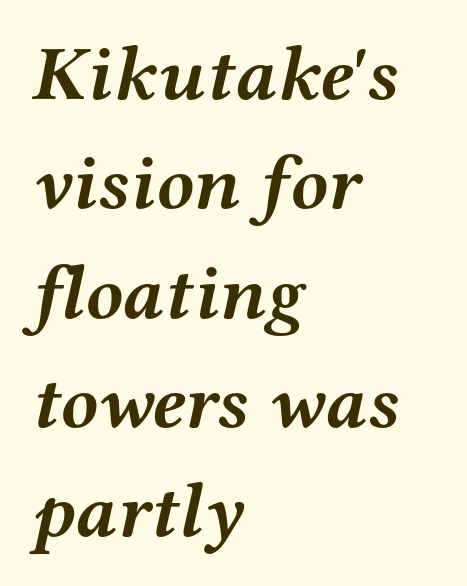
The image shows 77 px semibold, wide serif type, italic (leaning right); set left-aligned, normal line spacing (1.42x), normal letter spacing, not underlined; medium stroke contrast and a medium x-height.
